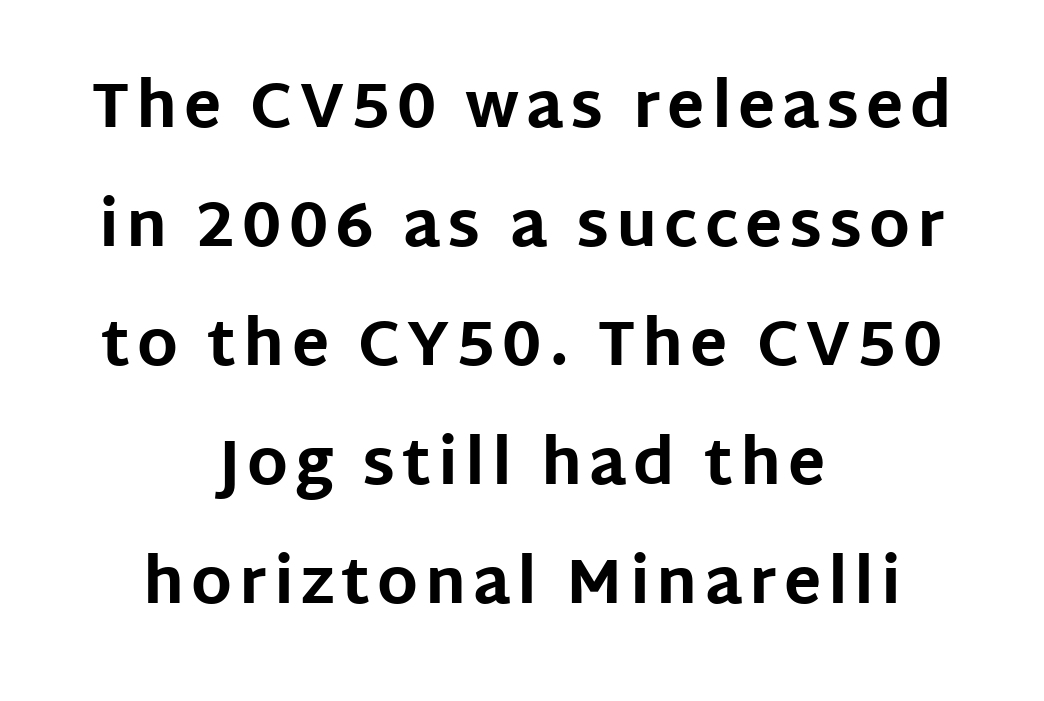
{"serif": "no", "italic": "no", "bold": "yes", "weight": "bold", "width": "normal", "stroke_contrast": "low", "x_height": "large", "monospaced": "no", "underline": "no", "align": "center", "line_spacing": "loose", "line_spacing_ratio": 1.92, "glyph_px": 62}
